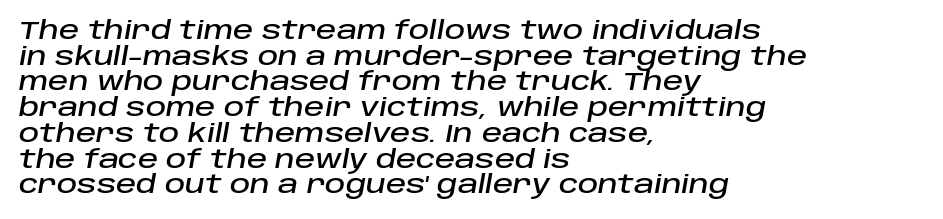
These lines stack with their left ends in a neat column. Caption: standard tracking, unaltered. In terms of leading, this rendering errs on the cramped side. The strip under each line holds only bare page. Designer's note — italics engaged.
